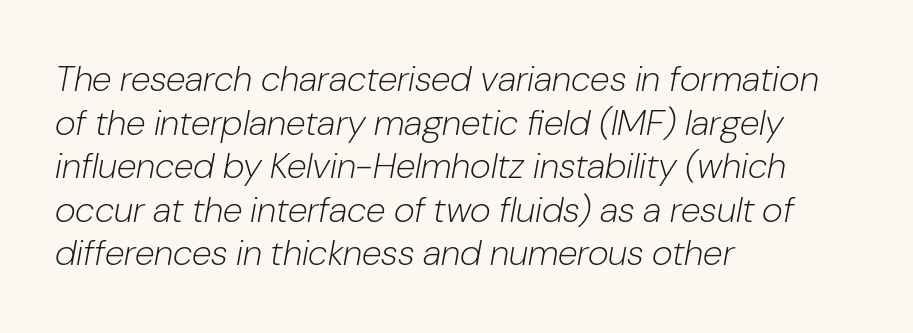
The letters advance in unequal steps, a hallmark of proportional type. The gap between lines stays unmarked. Teacher's note: observe the even left margin — that is flush-left alignment. The rendering applies a slant to the glyphs.
